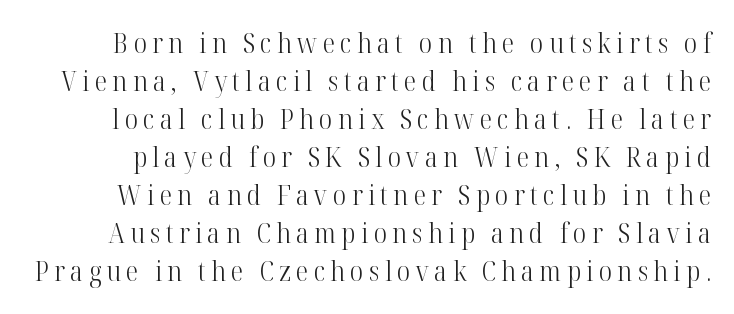
The image shows 28 px light, condensed serif type, upright; set normal line spacing (1.36x), not underlined; high stroke contrast and a medium x-height.
